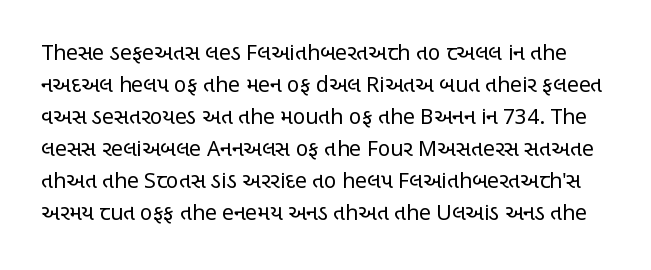
{"italic": "no", "bold": "no", "underline": "no", "line_spacing": "normal", "line_spacing_ratio": 1.52, "letter_spacing": "normal", "letter_spacing_em": 0.0, "glyph_px": 21}
